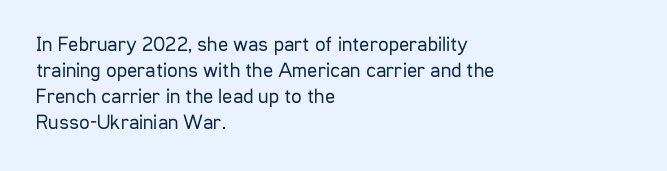
{"italic": "no", "bold": "no", "underline": "no", "align": "left", "line_spacing_ratio": 1.24, "letter_spacing": "normal", "letter_spacing_em": 0.0, "glyph_px": 21}
